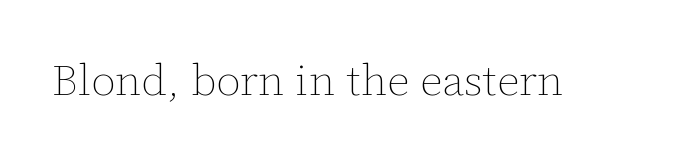
Tracking value appears to be zero — textbook default spacing. This sample has the flowing, uneven cadence of proportional lettering. The font's upright variant was chosen for this text. The area under the type is left untouched.
